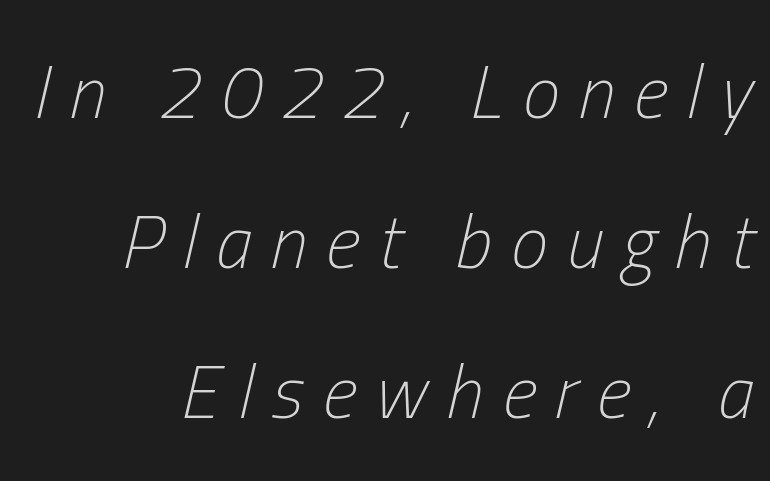
The image shows 75 px light, condensed type, italic (leaning right); set right-aligned, loose line spacing (2.0x), unusually wide letter spacing (+0.25 em), not underlined; low stroke contrast and a medium x-height.
